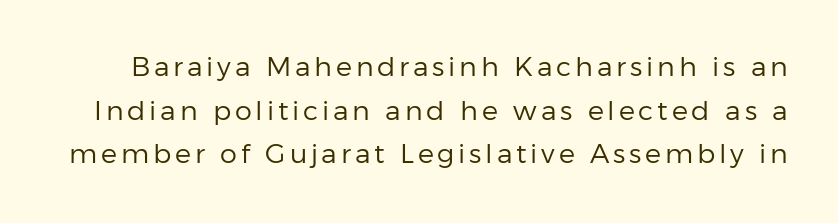
The image shows 27 px text type, upright; set normal line spacing (1.62x), not underlined.
